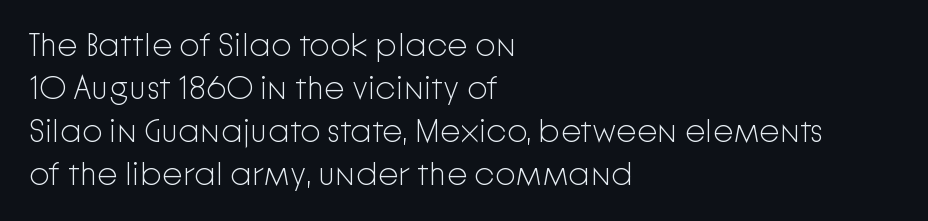
{"serif": "no", "italic": "no", "bold": "no", "weight": "light", "width": "normal", "stroke_contrast": "low", "x_height": "medium", "monospaced": "no", "underline": "no", "align": "left", "line_spacing": "normal", "line_spacing_ratio": 1.3, "letter_spacing": "normal", "letter_spacing_em": 0.0, "glyph_px": 33}
